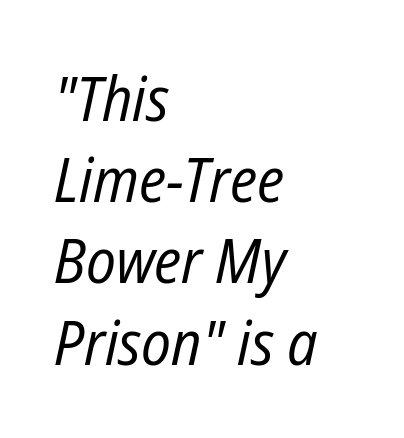
Compared with a centered layout, this one pins lines to the left instead. These lines are rendered in a variable-pitch font. Slant detected: the letters are inclined. The strokes carry an ordinary text weight at most. Leading: standard. The words here are not underlined.
